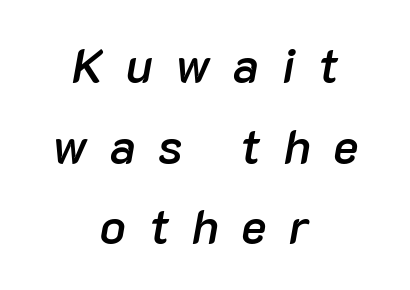
This rendering widens character spacing well past its baseline value. The rendering uses natural spacing where letterforms have individual widths. The leading is moderate, giving the passage an even texture. Descender tails drop into unmarked territory. Firm but not heavy-handed strokes: this text is semibold. A student would call this center alignment; a typographer would say set centered.
